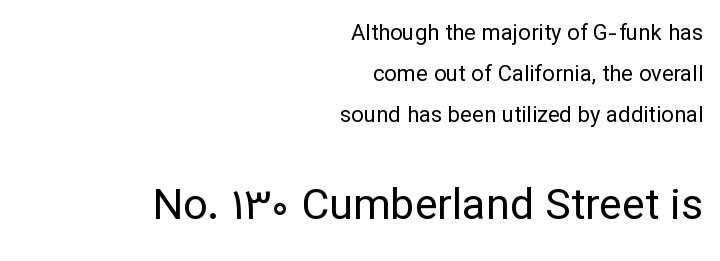
The image shows 43 px regular-weight sans-serif type, upright; set right-aligned, line spacing 1.86x, normal letter spacing, not underlined; the second (bottom) block is 1.95x larger; low stroke contrast and a medium x-height.
